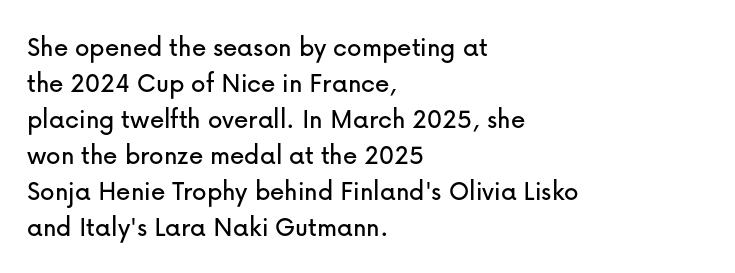
Lines of text with bare space underneath. A typesetter would call this zero additional tracking. Classification — sans serif. Compared with a centered layout, this one pins lines to the left instead. When letters stand straight like this, we call the style roman or upright.
